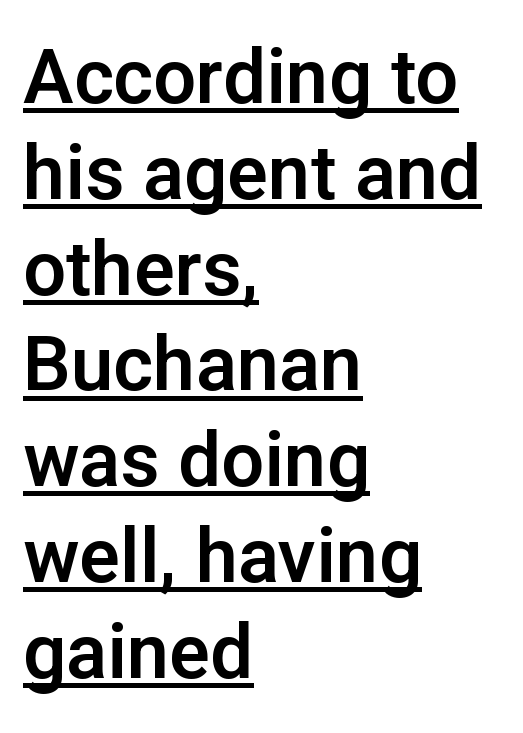
Q: Is the text italic (slanted)? A: No, it is upright.
Q: Is the typeface a serif or a sans-serif typeface? A: Sans-serif.
Q: Is the text underlined? A: Yes.
Q: How is the paragraph aligned? A: Left-aligned.
Q: Is the spacing between letters normal or unusually wide? A: Normal.
Q: Is the spacing between lines tight, normal or loose? A: Normal.
Q: Width (condensed, normal, or wide)? A: Normal.
Q: Stroke contrast? A: Low.
Q: x-height? A: Medium.
Q: Monospaced? A: No.
